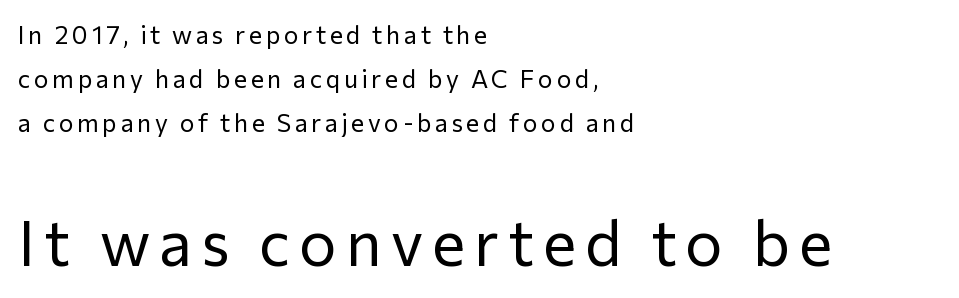
{"serif": "no", "italic": "no", "bold": "no", "weight": "regular", "width": "normal", "stroke_contrast": "low", "x_height": "medium", "monospaced": "no", "underline": "no", "align": "left", "line_spacing_ratio": 1.77, "larger_block": "second", "size_ratio": 2.52, "glyph_px": 63}
